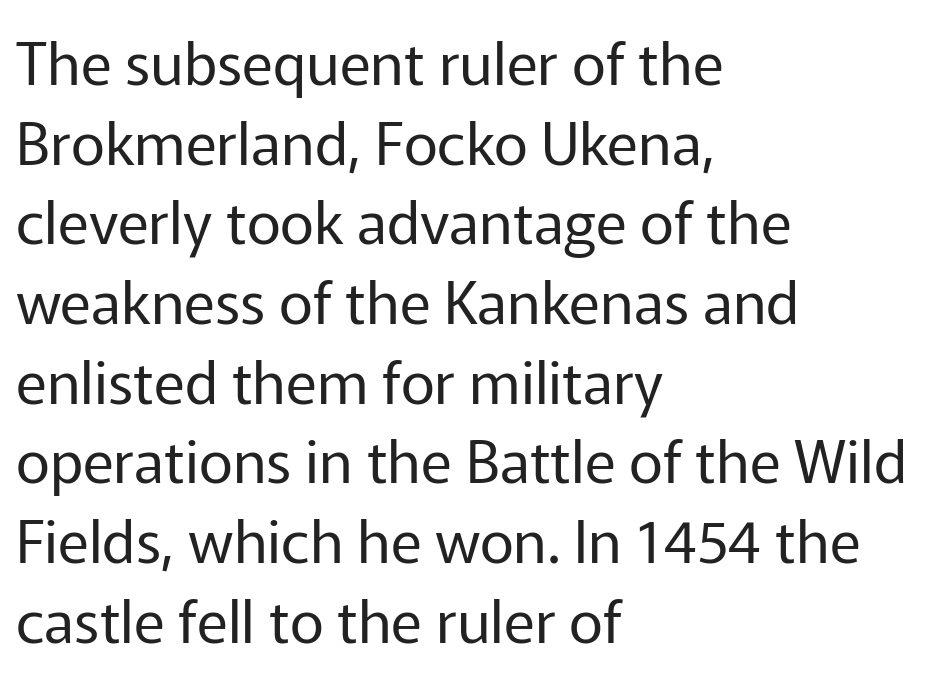
{"serif": "no", "italic": "no", "bold": "no", "weight": "regular", "width": "normal", "stroke_contrast": "low", "x_height": "medium", "monospaced": "no", "underline": "no", "align": "left", "line_spacing": "normal", "line_spacing_ratio": 1.35, "letter_spacing": "normal", "letter_spacing_em": 0.0, "glyph_px": 59}
